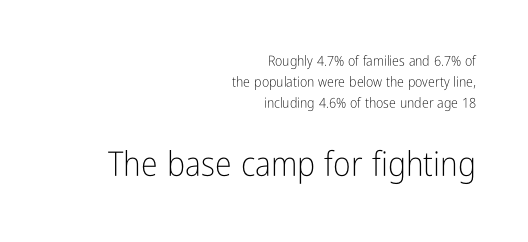
The glyphs in this specimen are sans serif. The axis of the letterforms is exactly vertical. The letters in the lower block stand taller than those in the block above. Line spacing here is normal. Caption: multi-line text, flush right, ragged left.
